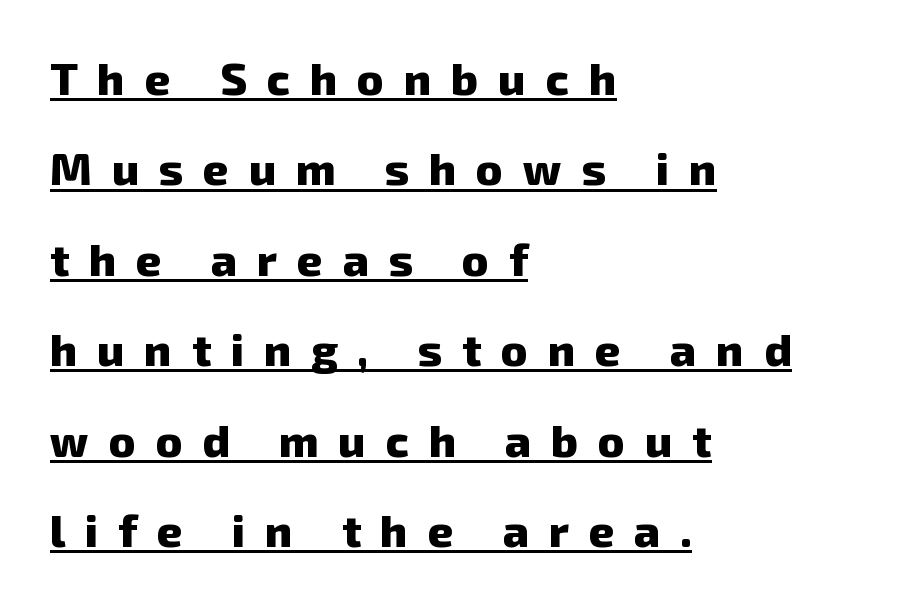
{"serif": "no", "bold": "yes", "weight": "heavy", "width": "normal", "stroke_contrast": "low", "x_height": "medium", "monospaced": "no", "underline": "yes", "align": "left", "line_spacing": "loose", "line_spacing_ratio": 2.01, "letter_spacing": "wide", "letter_spacing_em": 0.44, "glyph_px": 45}
